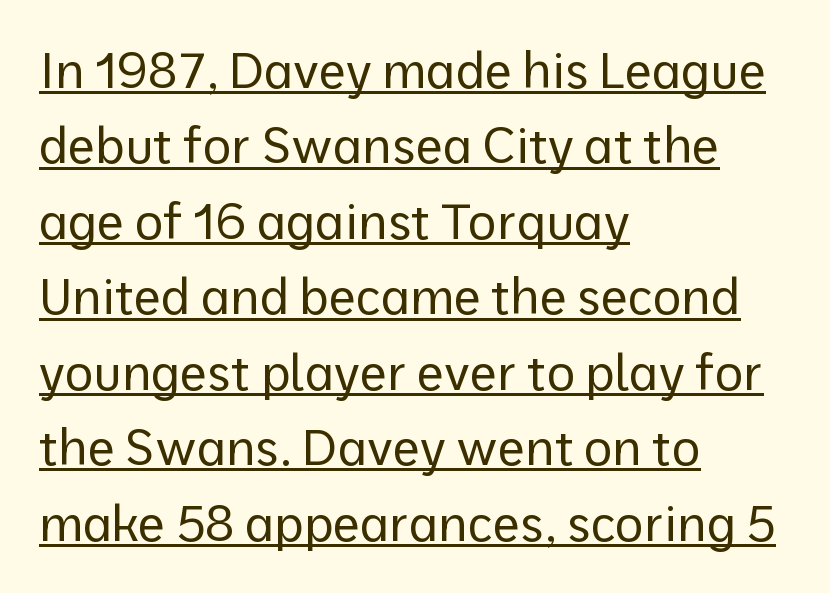
Q: Is the text bold? A: No.
Q: Is the text italic (slanted)? A: No, it is upright.
Q: Is the typeface a serif or a sans-serif typeface? A: Sans-serif.
Q: Is the text underlined? A: Yes.
Q: How is the paragraph aligned? A: Left-aligned.
Q: Is the spacing between letters normal or unusually wide? A: Normal.
Q: Is the spacing between lines tight, normal or loose? A: Normal.
Q: Width (condensed, normal, or wide)? A: Normal.
Q: Stroke contrast? A: Low.
Q: x-height? A: Medium.
Q: Monospaced? A: No.
